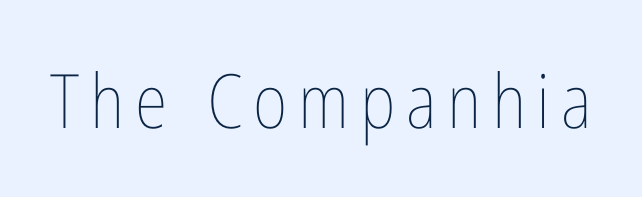
Q: Is the text bold? A: No.
Q: Is the text italic (slanted)? A: No, it is upright.
Q: Is the text underlined? A: No.
Q: Width (condensed, normal, or wide)? A: Condensed.
Q: Stroke contrast? A: Low.
Q: x-height? A: Medium.
Q: Monospaced? A: No.
